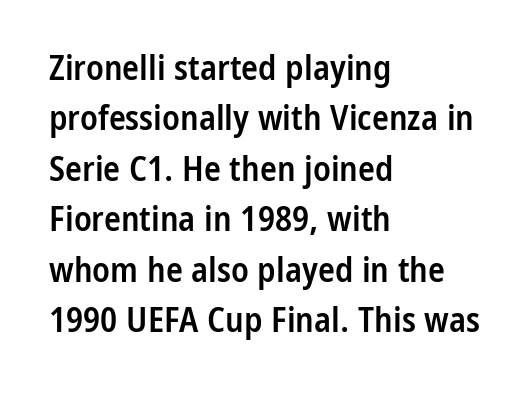
A typesetter would call this zero additional tracking. Baseline-to-baseline distance is the conventional proportion of letter height. This is the regular roman posture of the typeface. Looks like regular typesetting: each glyph gets only the width it needs. The font family rendered here belongs to the sans-serif group.
